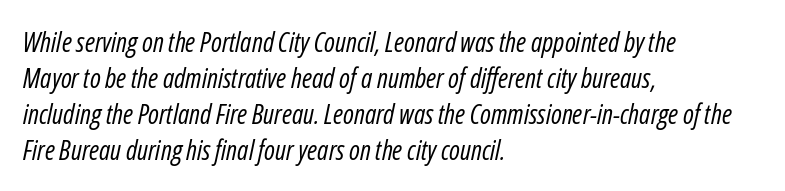
The face used here is rendered with its standard letterfit. Think standard paragraph weight, or any step lighter than that. The lines sit at an ordinary, default distance from one another. This sample is left-justified, so line endings fall wherever the words run out. The specimen omits any rule beneath the text block's lines. The letters are slanted; this is an italic face.
